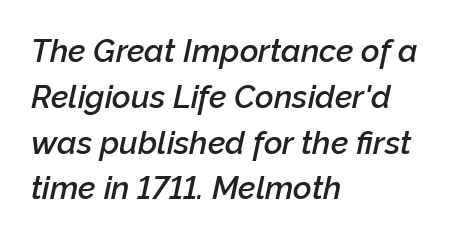
Q: Is the text bold? A: Semi-bold.
Q: Is the text italic (slanted)? A: Yes, it leans right by about 12 degrees.
Q: Is the text underlined? A: No.
Q: How is the paragraph aligned? A: Left-aligned.
Q: Is the spacing between letters normal or unusually wide? A: Normal.
Q: Is the spacing between lines tight, normal or loose? A: Normal.
Q: Width (condensed, normal, or wide)? A: Normal.
Q: Stroke contrast? A: Low.
Q: x-height? A: Medium.
Q: Monospaced? A: No.
